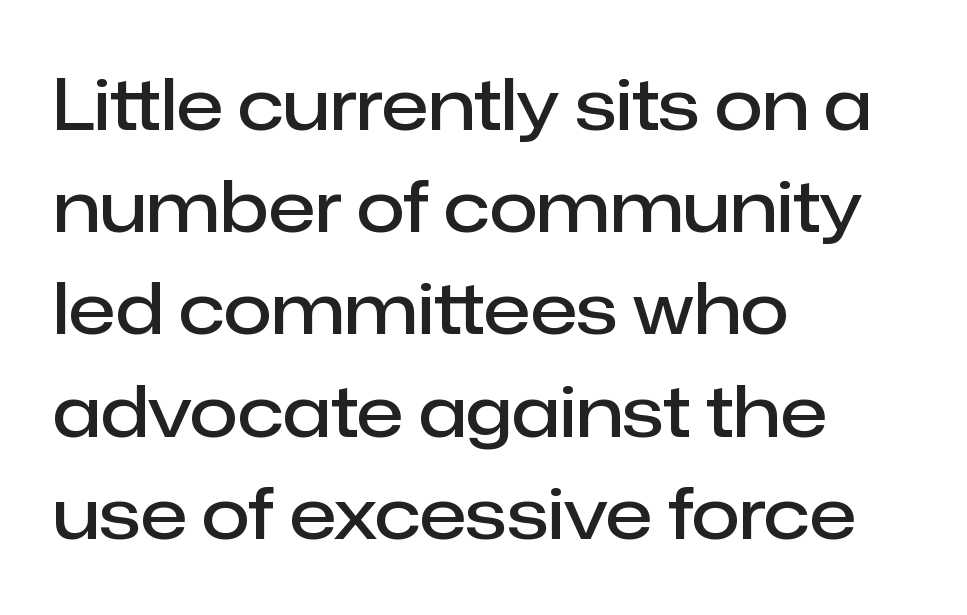
The image shows 70 px semibold sans-serif type, upright; set left-aligned, normal line spacing (1.46x), normal letter spacing, not underlined; low stroke contrast and a medium x-height.
